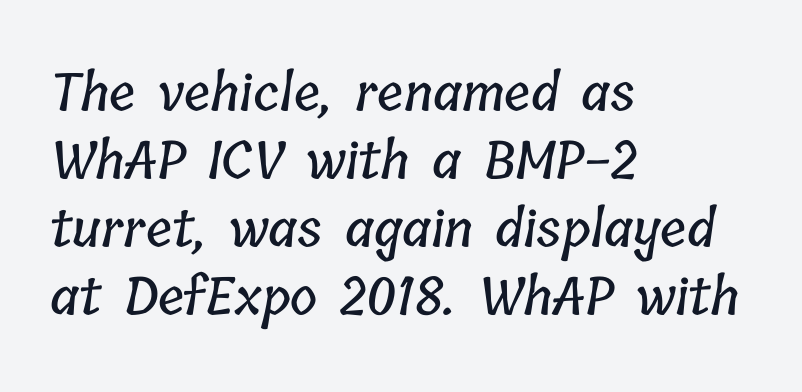
These lines stack with their left ends in a neat column. A typesetter would call this proportional, since set widths differ per character. Descenders hang freely into open space. Baseline-to-baseline distance is the conventional proportion of letter height. Compared with typical body copy, the letter spacing here is the same.
